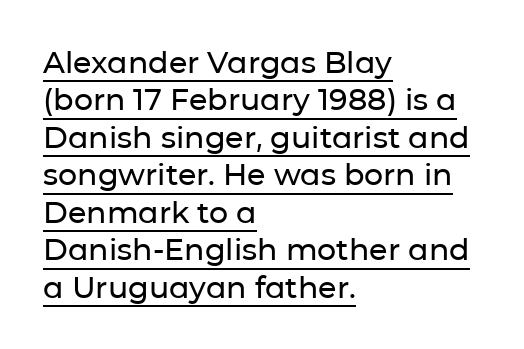
The image shows 30 px sans-serif type, upright; set left-aligned, normal line spacing (1.25x), normal letter spacing, underlined; low stroke contrast and a medium x-height.
